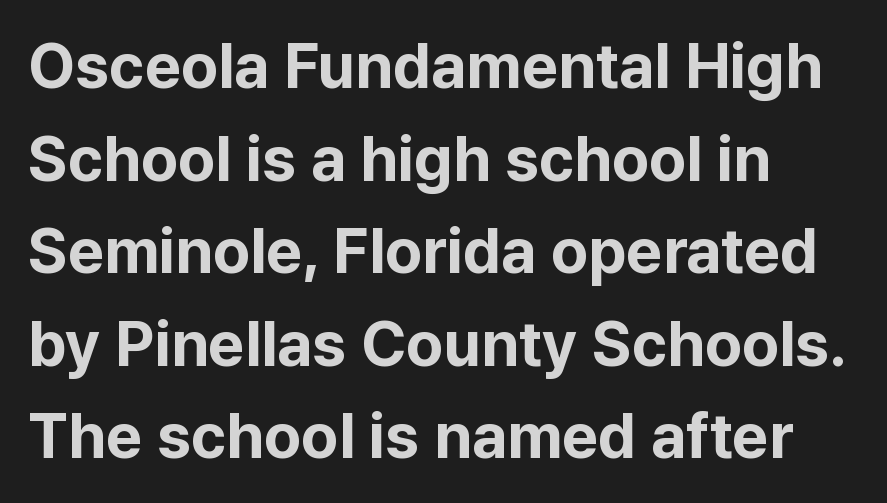
The image shows 63 px bold sans-serif type, upright; set left-aligned, normal line spacing (1.47x), normal letter spacing, not underlined; low stroke contrast and a medium x-height.
